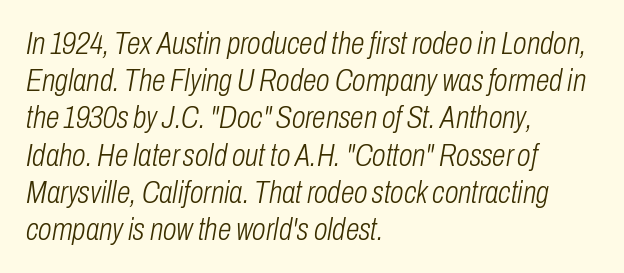
The image shows 31 px light, condensed type, italic (leaning right); set left-aligned, line spacing 1.2x, normal letter spacing, not underlined; low stroke contrast and a medium x-height.
